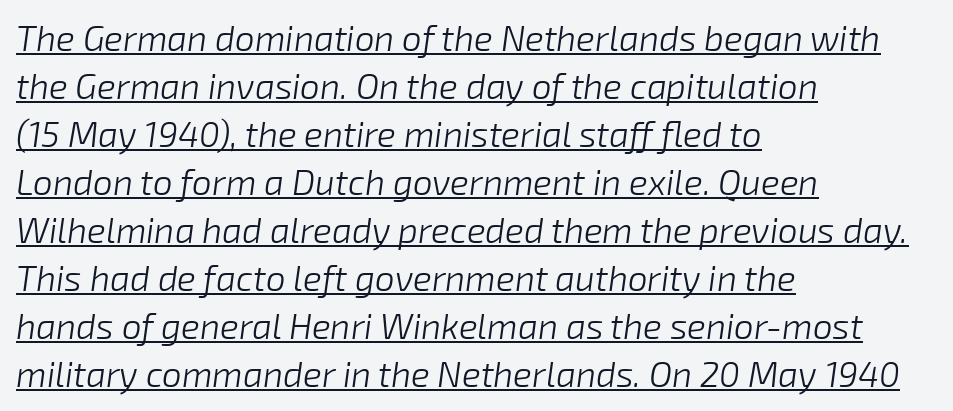
This reads as an unemphasized weight, regular at the heaviest. A typesetter would call this proportional, since set widths differ per character. Glyph-to-glyph distance matches everyday printed text. The typesetter has applied underlining to the passage shown. Interline gaps are of average width in this sample.
